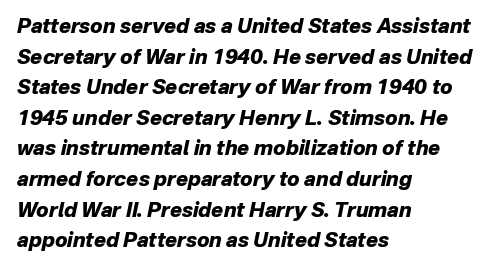
The image shows 20 px bold type, italic (leaning right); set left-aligned, normal line spacing (1.53x), normal letter spacing, not underlined.
